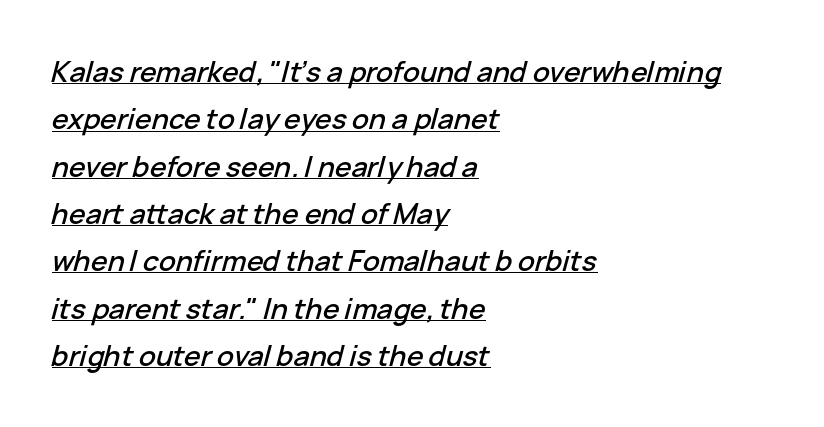
The image shows 28 px text type, italic (leaning right); set left-aligned, normal line spacing (1.69x), normal letter spacing, underlined; low stroke contrast and a medium x-height.
